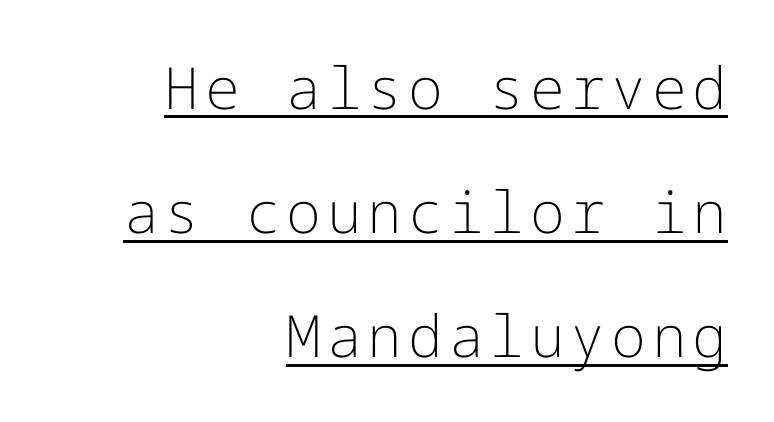
The image shows 58 px light sans-serif type, upright; set right-aligned, loose line spacing (2.14x), underlined; low stroke contrast and a medium x-height.
